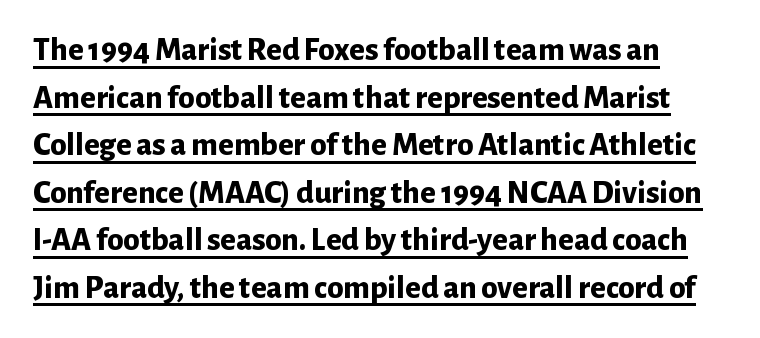
{"serif": "no", "italic": "no", "bold": "yes", "weight": "bold", "width": "normal", "stroke_contrast": "low", "x_height": "medium", "monospaced": "no", "underline": "yes", "line_spacing": "normal", "line_spacing_ratio": 1.44, "letter_spacing": "normal", "letter_spacing_em": 0.0, "glyph_px": 33}
